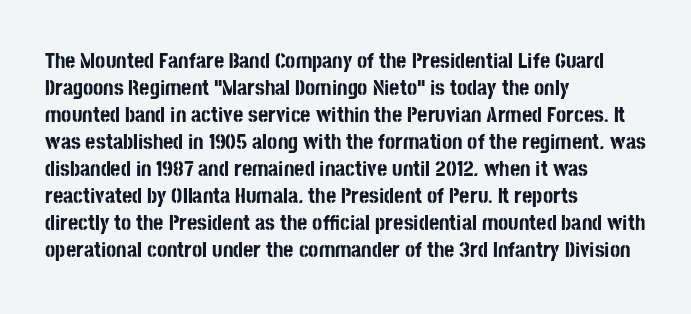
The image shows 22 px bold type, upright; set left-aligned, line spacing 1.23x, normal letter spacing, not underlined.
